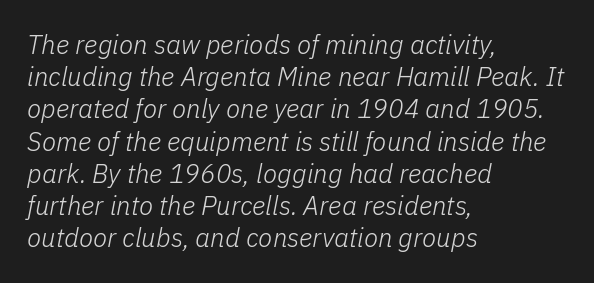
Think standard paragraph weight, or any step lighter than that. Short and long lines alike share a common starting point at left. You could call the tracking neutral — neither tight nor loose. Quick note: underline off.
